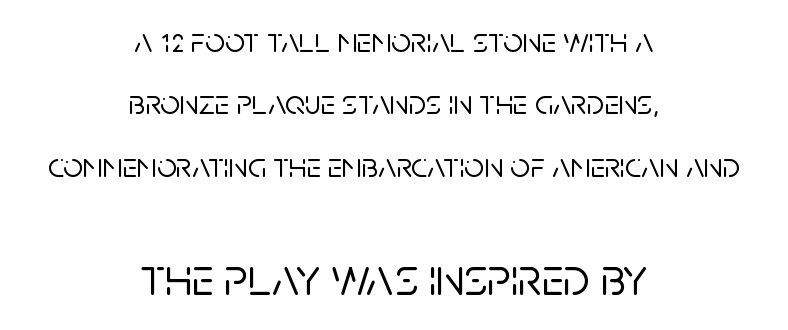
Q: Is the text italic (slanted)? A: No, it is upright.
Q: Is the typeface a serif or a sans-serif typeface? A: Sans-serif.
Q: Is the text underlined? A: No.
Q: How is the paragraph aligned? A: Centered.
Q: Is the spacing between letters normal or unusually wide? A: Normal.
Q: Which block of text is set in a larger size, the first (top) or the second (bottom)? A: The second (bottom) one.
Q: Width (condensed, normal, or wide)? A: Normal.
Q: Stroke contrast? A: Low.
Q: x-height? A: Large.
Q: Monospaced? A: No.
